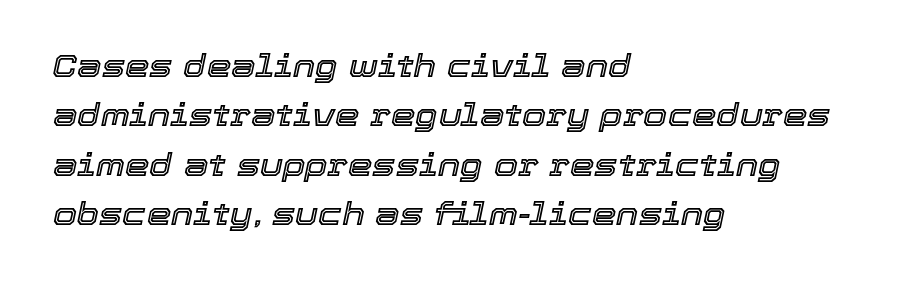
Line beginnings align vertically; line endings do not. Proportional: the letters do not fall into vertical columns. A normal amount of white space separates one row of letters from the next. Is the letter spacing exaggerated? No — it looks like the ordinary default. A clean baseline with only descenders dipping below it.
